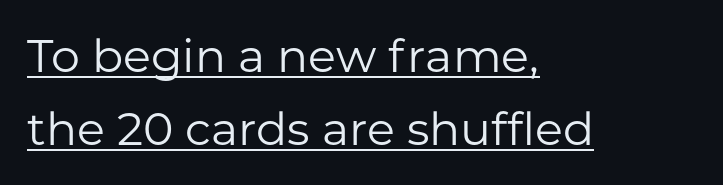
Q: Is the text bold? A: No.
Q: Is the text italic (slanted)? A: No, it is upright.
Q: Is the typeface a serif or a sans-serif typeface? A: Sans-serif.
Q: Is the text underlined? A: Yes.
Q: How is the paragraph aligned? A: Left-aligned.
Q: Is the spacing between letters normal or unusually wide? A: Normal.
Q: Is the spacing between lines tight, normal or loose? A: Normal.
Q: Width (condensed, normal, or wide)? A: Normal.
Q: Stroke contrast? A: Low.
Q: x-height? A: Medium.
Q: Monospaced? A: No.
